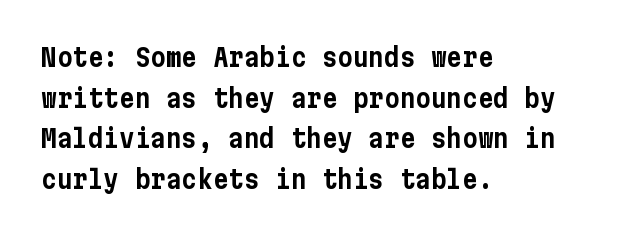
{"italic": "no", "underline": "no", "align": "left", "line_spacing": "normal", "line_spacing_ratio": 1.56, "letter_spacing": "normal", "letter_spacing_em": 0.0, "glyph_px": 26}
